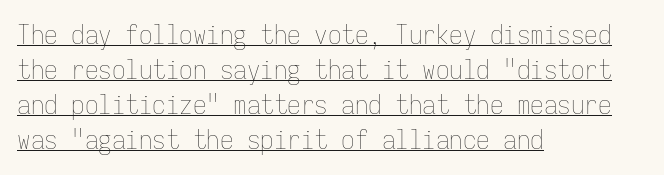
Teacher's note: observe the even left margin — that is flush-left alignment. Decoration check: the copy is underlined. The line-height multiplier appears to be the usual default. You could call the tracking neutral — neither tight nor loose. A light-to-regular cut is what we see here. A roman cut, with each character standing at attention.
